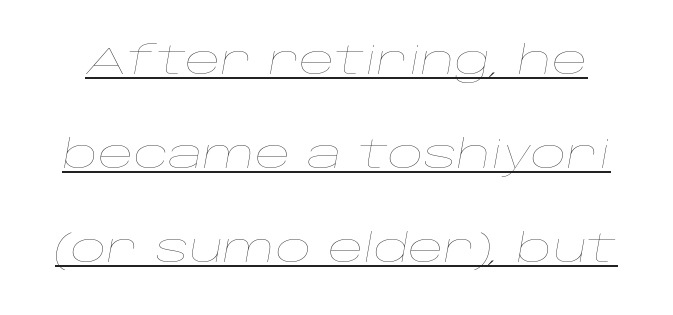
Q: Is the text bold? A: No.
Q: Is the text italic (slanted)? A: Yes, it leans right by about 10 degrees.
Q: Is the text underlined? A: Yes.
Q: Is the spacing between letters normal or unusually wide? A: Normal.
Q: Is the spacing between lines tight, normal or loose? A: Loose.
Q: Width (condensed, normal, or wide)? A: Wide.
Q: Stroke contrast? A: Low.
Q: x-height? A: Large.
Q: Monospaced? A: No.
